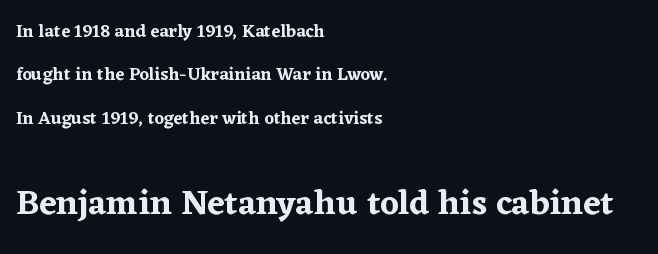
Q: Is the text italic (slanted)? A: No, it is upright.
Q: Is the typeface a serif or a sans-serif typeface? A: Serif.
Q: Is the text underlined? A: No.
Q: How is the paragraph aligned? A: Left-aligned.
Q: Is the spacing between letters normal or unusually wide? A: Normal.
Q: Is the spacing between lines tight, normal or loose? A: Loose.
Q: Which block of text is set in a larger size, the first (top) or the second (bottom)? A: The second (bottom) one.
Q: Width (condensed, normal, or wide)? A: Normal.
Q: Stroke contrast? A: Low.
Q: x-height? A: Medium.
Q: Monospaced? A: No.
